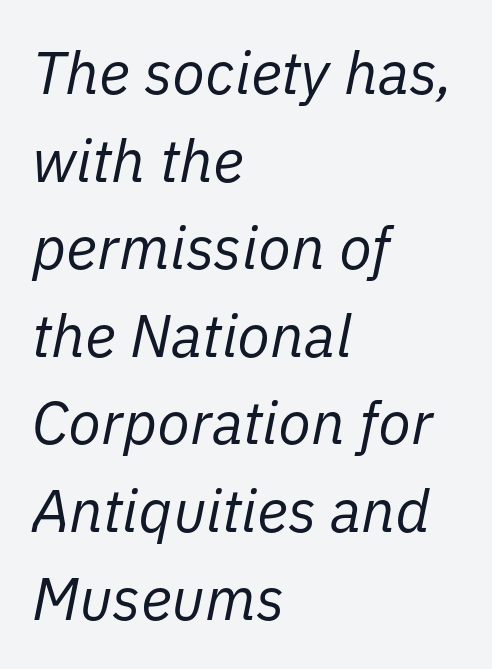
{"italic": "yes", "lean": "right", "slant_degrees": 11, "bold": "no", "weight": "regular", "width": "normal", "stroke_contrast": "low", "x_height": "medium", "monospaced": "no", "underline": "no", "align": "left", "line_spacing": "normal", "line_spacing_ratio": 1.46, "letter_spacing": "normal", "letter_spacing_em": 0.0, "glyph_px": 60}
